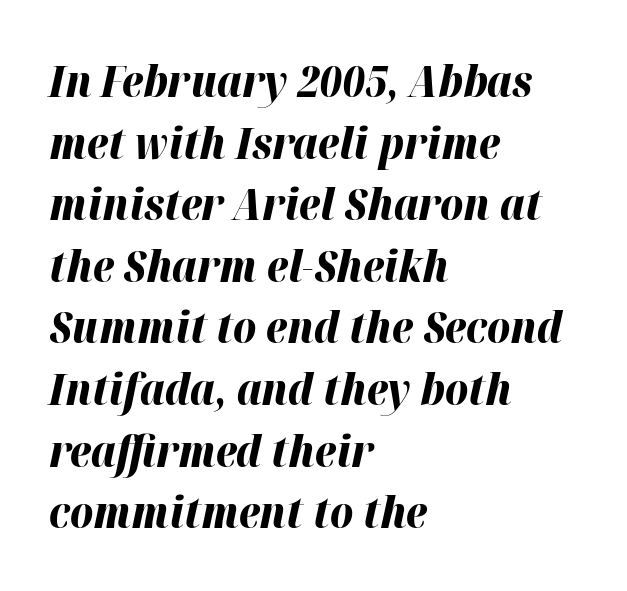
Q: Is the text bold? A: Yes.
Q: Is the text italic (slanted)? A: Yes, it leans right by about 12 degrees.
Q: Is the text underlined? A: No.
Q: How is the paragraph aligned? A: Left-aligned.
Q: Is the spacing between letters normal or unusually wide? A: Normal.
Q: Is the spacing between lines tight, normal or loose? A: Normal.
Q: Width (condensed, normal, or wide)? A: Normal.
Q: Stroke contrast? A: High.
Q: x-height? A: Medium.
Q: Monospaced? A: No.
